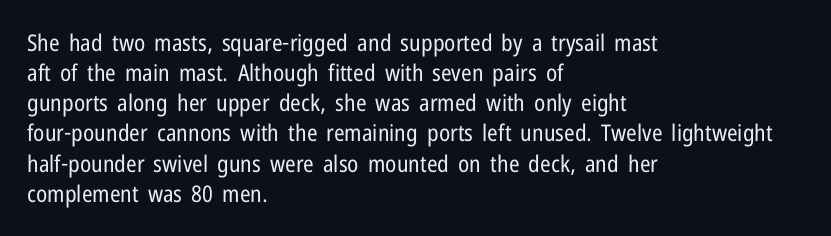
{"italic": "no", "bold": "no", "underline": "no", "align": "left", "line_spacing": "normal", "line_spacing_ratio": 1.31, "letter_spacing": "normal", "letter_spacing_em": 0.0, "glyph_px": 23}
